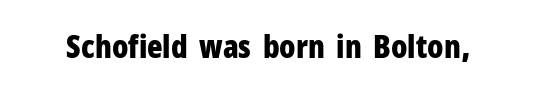
A sans-serif font was chosen for this passage. Check the space under the baseline: it is left empty. A dark, heavy texture on the line: the type is bold. Inter-character spacing is left at the font's built-in metrics. Ascenders rise straight up at ninety degrees. The face used here is proportionally spaced, like ordinary book or web type.
